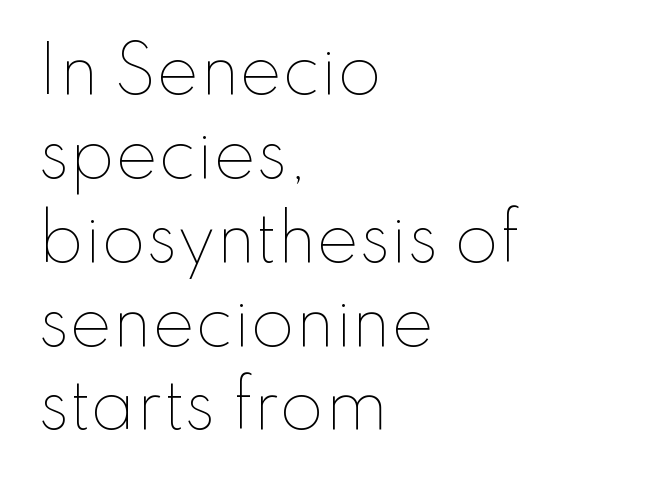
Q: Is the text bold? A: No.
Q: Is the text italic (slanted)? A: No, it is upright.
Q: Is the text underlined? A: No.
Q: How is the paragraph aligned? A: Left-aligned.
Q: Is the spacing between letters normal or unusually wide? A: Normal.
Q: Is the spacing between lines tight, normal or loose? A: Normal.
Q: Width (condensed, normal, or wide)? A: Normal.
Q: Stroke contrast? A: Low.
Q: x-height? A: Small.
Q: Monospaced? A: No.
